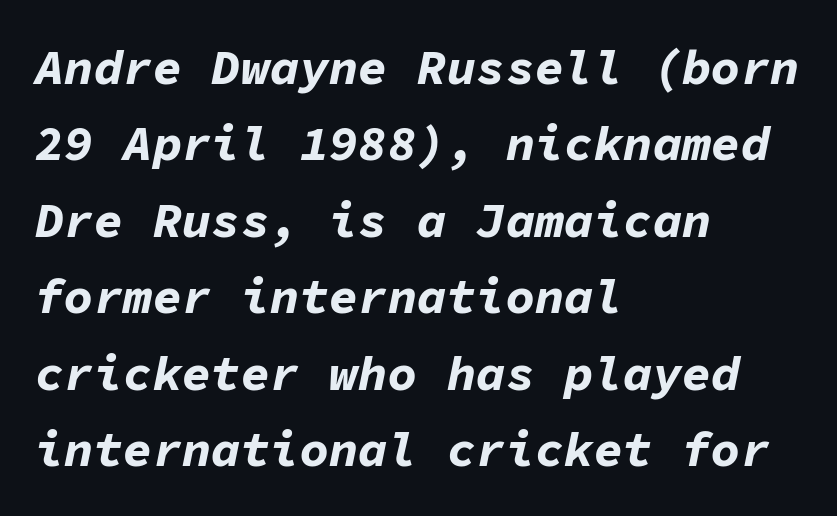
The foot of each line stays bare and open. The typography opts for an oblique posture over an upright one. Students, this is bold: see how much ink each stroke carries. The rendering anchors every line to the left-hand side. Observe the ordinary spacing: letters are neighbours, not strangers.
